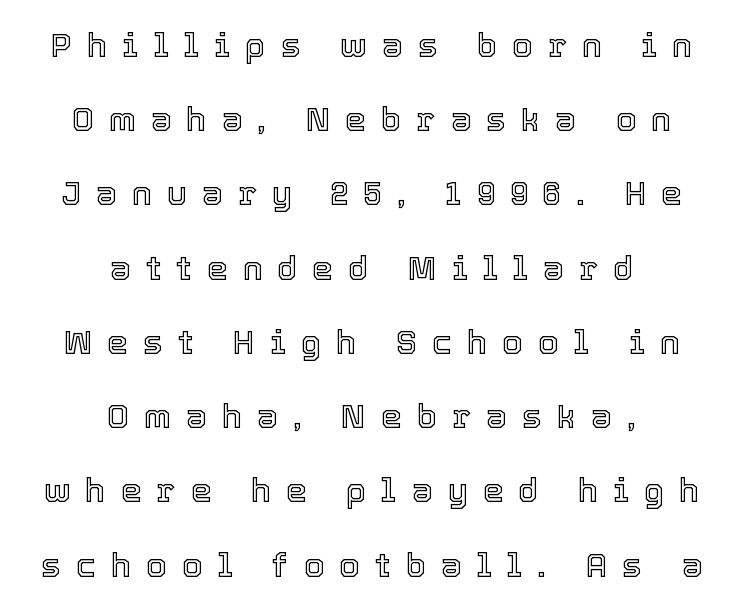
Each new line begins a long way beneath the previous one. Does extra space separate the letters? Yes, quite a lot of it. In CSS terms this would be text-align: center. The string is rendered with underlining switched off. Varying glyph widths throughout — classic text-font behaviour.
